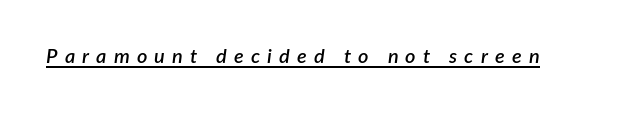
Q: Is the text bold? A: Semi-bold.
Q: Is the text italic (slanted)? A: Yes, it leans right by about 7 degrees.
Q: Is the text underlined? A: Yes.
Q: Is the spacing between letters normal or unusually wide? A: Unusually wide.
